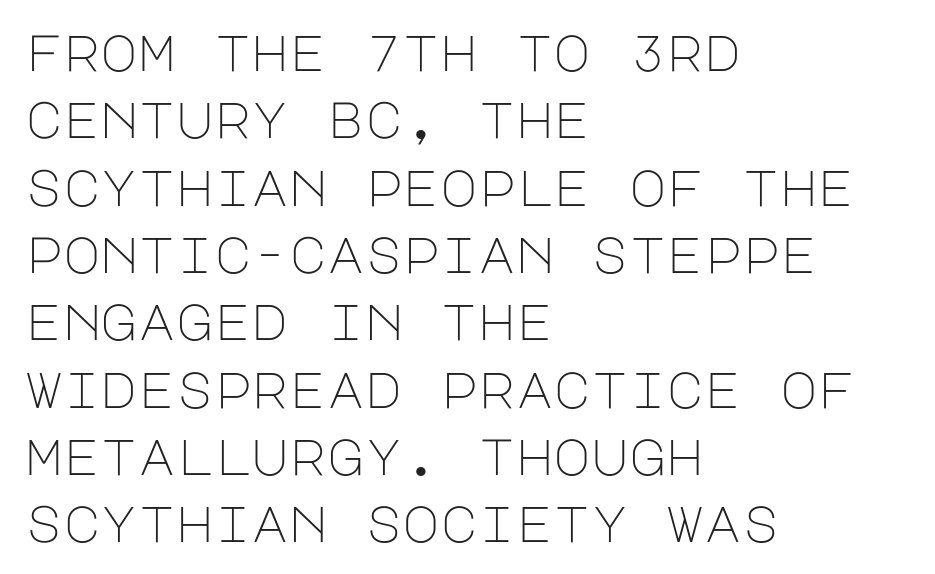
Q: Is the text bold? A: No.
Q: Is the text italic (slanted)? A: No, it is upright.
Q: Is the typeface a serif or a sans-serif typeface? A: Sans-serif.
Q: Is the text underlined? A: No.
Q: How is the paragraph aligned? A: Left-aligned.
Q: Is the spacing between letters normal or unusually wide? A: Normal.
Q: Is the spacing between lines tight, normal or loose? A: Normal.
Q: Width (condensed, normal, or wide)? A: Normal.
Q: Stroke contrast? A: Low.
Q: x-height? A: Large.
